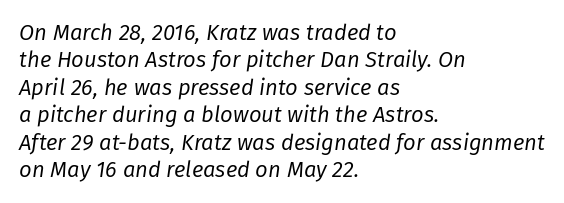
The image shows 22 px text type, italic (leaning right); set left-aligned, normal line spacing (1.25x), normal letter spacing, not underlined.
